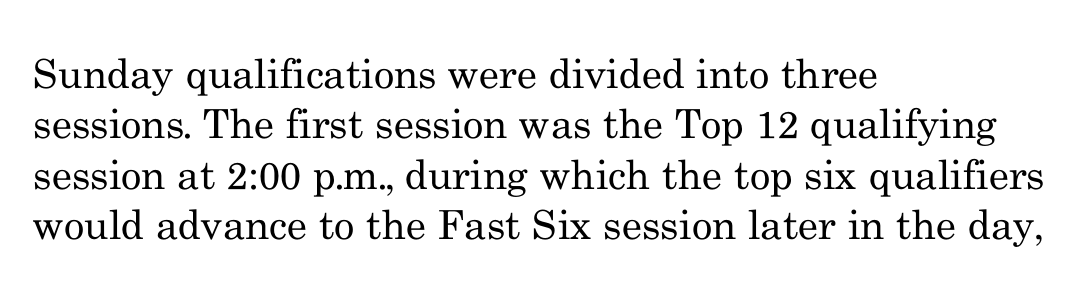
Q: Is the text bold? A: No.
Q: Is the text italic (slanted)? A: No, it is upright.
Q: Is the typeface a serif or a sans-serif typeface? A: Serif.
Q: Is the text underlined? A: No.
Q: How is the paragraph aligned? A: Left-aligned.
Q: Is the spacing between letters normal or unusually wide? A: Normal.
Q: Is the spacing between lines tight, normal or loose? A: Normal.
Q: Width (condensed, normal, or wide)? A: Normal.
Q: Stroke contrast? A: Medium.
Q: x-height? A: Small.
Q: Monospaced? A: No.
